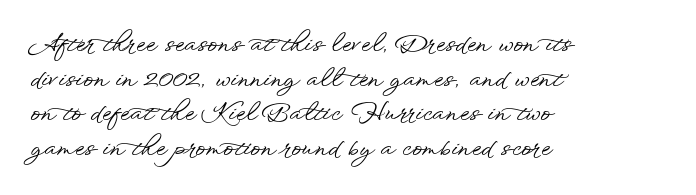
The image shows 24 px text type; set left-aligned, normal line spacing (1.44x), normal letter spacing, not underlined.
